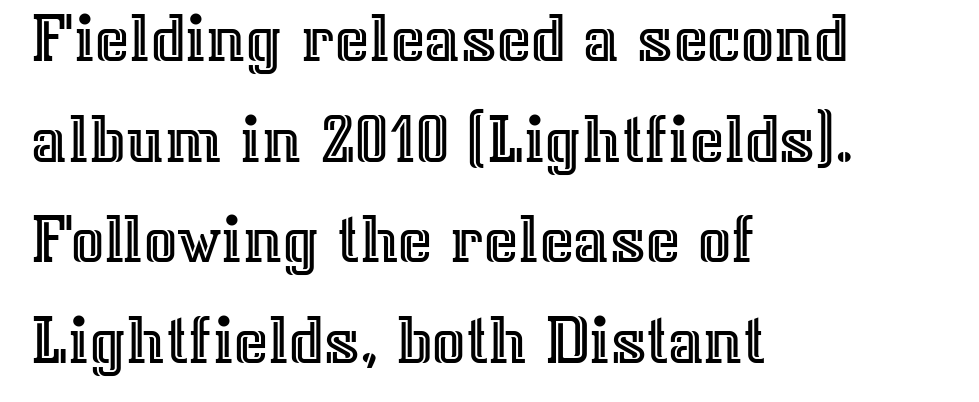
{"italic": "no", "width": "normal", "x_height": "medium", "monospaced": "no", "underline": "no", "align": "left", "line_spacing": "normal", "line_spacing_ratio": 1.38, "letter_spacing": "normal", "letter_spacing_em": 0.0, "glyph_px": 73}
